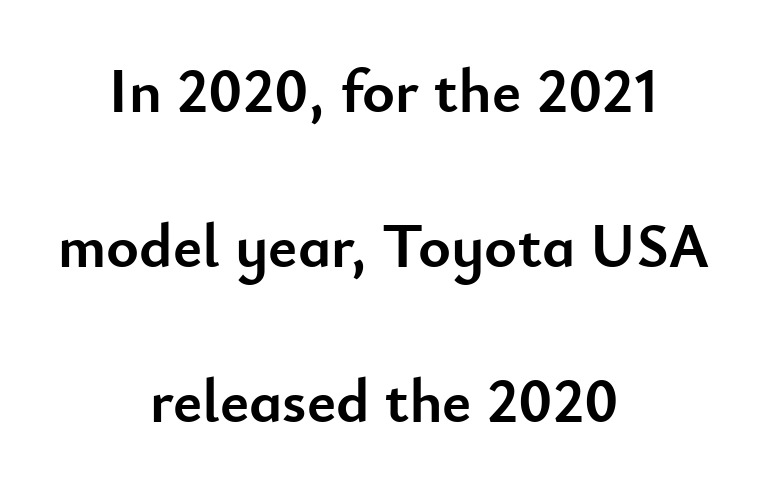
Q: Is the text bold? A: Yes.
Q: Is the text italic (slanted)? A: No, it is upright.
Q: Is the typeface a serif or a sans-serif typeface? A: Sans-serif.
Q: Is the text underlined? A: No.
Q: How is the paragraph aligned? A: Centered.
Q: Is the spacing between letters normal or unusually wide? A: Normal.
Q: Is the spacing between lines tight, normal or loose? A: Loose.
Q: Width (condensed, normal, or wide)? A: Normal.
Q: Stroke contrast? A: Low.
Q: x-height? A: Small.
Q: Monospaced? A: No.
